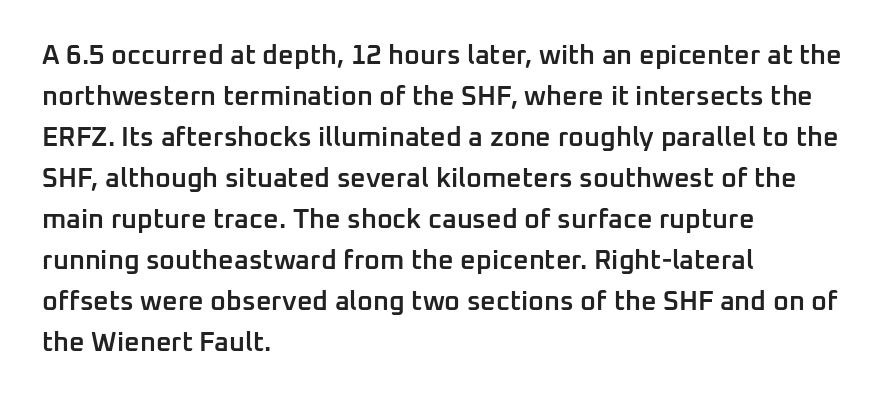
{"italic": "no", "bold": "semi", "underline": "no", "align": "left", "line_spacing": "normal", "line_spacing_ratio": 1.52, "letter_spacing": "normal", "letter_spacing_em": 0.0, "glyph_px": 27}
